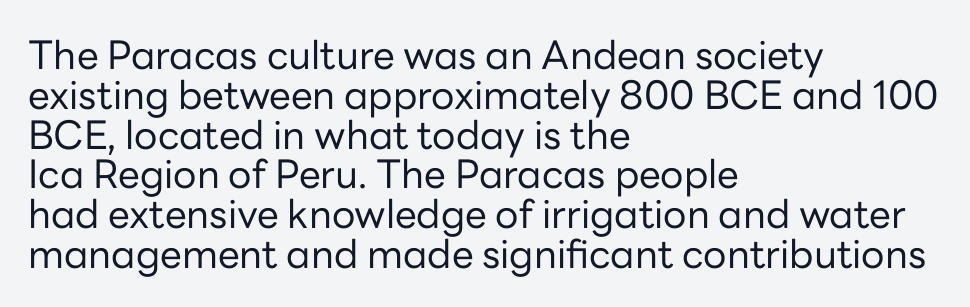
Each line starts at the same left margin while the right side varies. How are the letters spaced? Ordinarily, with no added tracking. In terms of posture, this sample is upright. The leading is snug, giving the passage a crowded texture.
